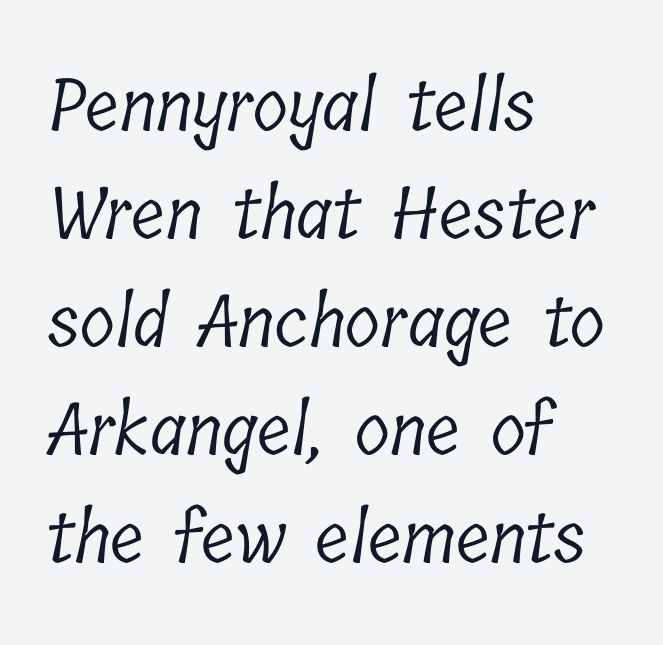
Honestly, there is no underline to notice here at all. Classification — serif. The typesetter chose a ragged-right arrangement here. The weight would be labelled regular, book, light, or lighter still. Note the varied advance widths — an 'i' is clearly narrower than an 'm'.
